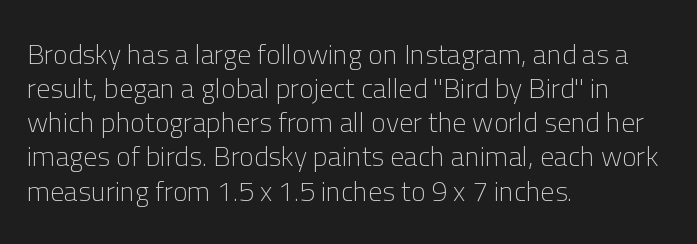
The image shows 28 px light sans-serif type, upright; set left-aligned, line spacing 1.22x, normal letter spacing, not underlined; low stroke contrast and a medium x-height.
